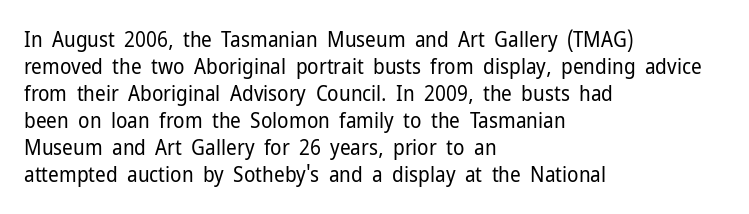
Q: Is the text bold? A: No.
Q: Is the text italic (slanted)? A: No, it is upright.
Q: Is the text underlined? A: No.
Q: How is the paragraph aligned? A: Left-aligned.
Q: Is the spacing between letters normal or unusually wide? A: Normal.
Q: Is the spacing between lines tight, normal or loose? A: Normal.
